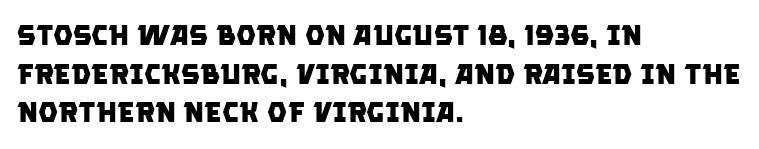
Q: Is the text bold? A: Yes.
Q: Is the typeface a serif or a sans-serif typeface? A: Sans-serif.
Q: Is the text underlined? A: No.
Q: How is the paragraph aligned? A: Left-aligned.
Q: Is the spacing between letters normal or unusually wide? A: Normal.
Q: Is the spacing between lines tight, normal or loose? A: Normal.
Q: Width (condensed, normal, or wide)? A: Normal.
Q: Stroke contrast? A: Low.
Q: x-height? A: Large.
Q: Monospaced? A: No.
